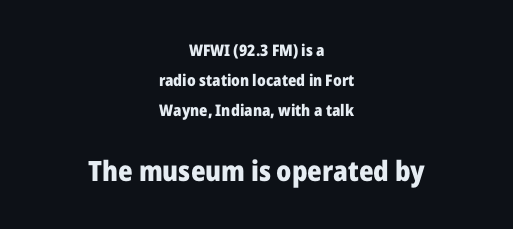
Q: Is the text bold? A: Yes.
Q: Is the text italic (slanted)? A: No, it is upright.
Q: Is the typeface a serif or a sans-serif typeface? A: Sans-serif.
Q: Is the text underlined? A: No.
Q: How is the paragraph aligned? A: Centered.
Q: Is the spacing between letters normal or unusually wide? A: Normal.
Q: Which block of text is set in a larger size, the first (top) or the second (bottom)? A: The second (bottom) one.
Q: Width (condensed, normal, or wide)? A: Normal.
Q: Stroke contrast? A: Low.
Q: x-height? A: Medium.
Q: Monospaced? A: No.
